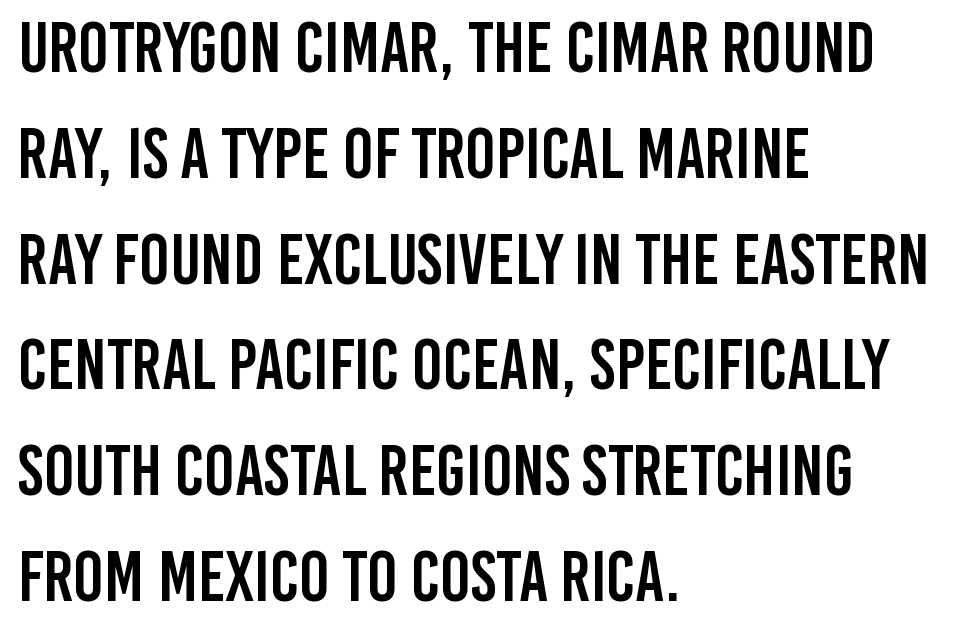
No feet cap the strokes, marking this as sans-serif type. This rendering features lettering with no underline. The type is set solid horizontally, with unmodified tracking. The designer left line spacing at the default.
